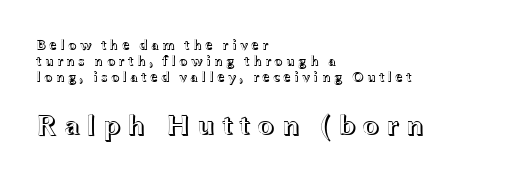
{"italic": "no", "width": "wide", "x_height": "medium", "monospaced": "no", "underline": "no", "align": "left", "line_spacing_ratio": 1.16, "letter_spacing": "wide", "letter_spacing_em": 0.21, "larger_block": "second", "size_ratio": 2.07, "glyph_px": 29}
